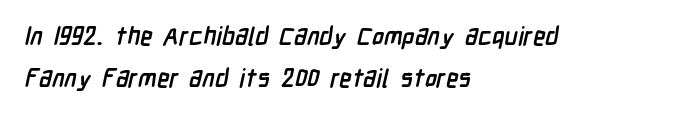
{"bold": "yes", "underline": "no", "align": "left", "line_spacing": "normal", "line_spacing_ratio": 1.69, "letter_spacing": "normal", "letter_spacing_em": 0.0, "glyph_px": 25}
